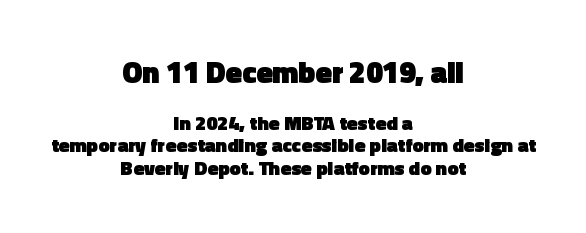
Alignment: centered. Do the characters align in a grid? No, the font is proportional. Honestly, the letter spacing is just normal — you wouldn't notice it. The space beneath each line is pristine and unruled. What weight is shown? A full bold with thick strokes.
